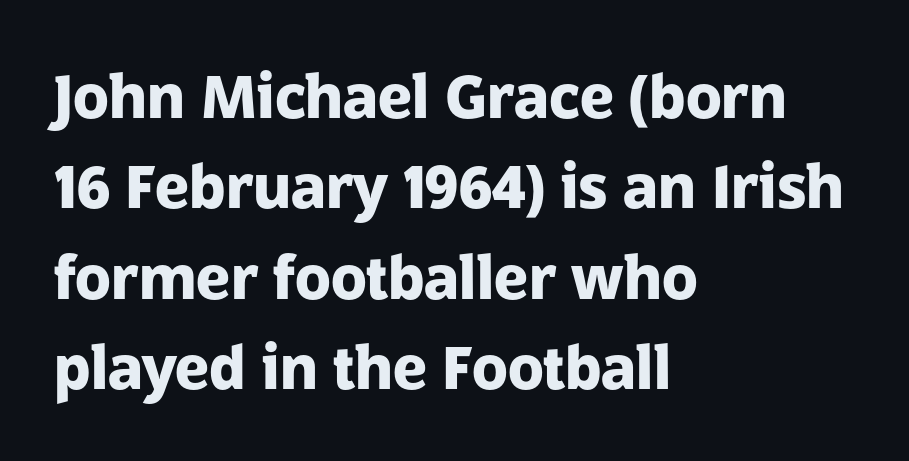
{"serif": "no", "italic": "no", "bold": "yes", "weight": "heavy", "width": "normal", "stroke_contrast": "low", "x_height": "medium", "monospaced": "no", "underline": "no", "align": "left", "line_spacing": "normal", "line_spacing_ratio": 1.53, "letter_spacing": "normal", "letter_spacing_em": 0.0, "glyph_px": 59}
